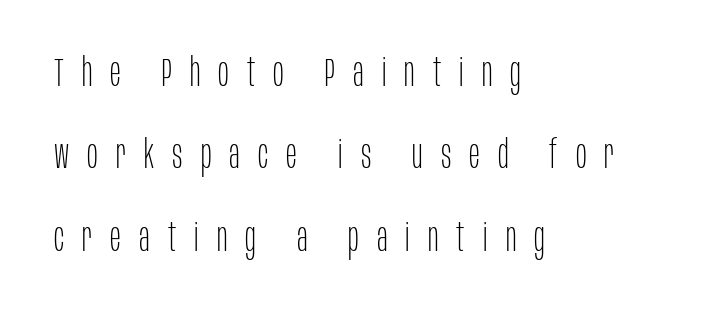
Q: Is the text bold? A: No.
Q: Is the text italic (slanted)? A: No, it is upright.
Q: Is the typeface a serif or a sans-serif typeface? A: Sans-serif.
Q: Is the text underlined? A: No.
Q: How is the paragraph aligned? A: Left-aligned.
Q: Is the spacing between letters normal or unusually wide? A: Unusually wide.
Q: Is the spacing between lines tight, normal or loose? A: Loose.
Q: Width (condensed, normal, or wide)? A: Condensed.
Q: Stroke contrast? A: Low.
Q: x-height? A: Large.
Q: Monospaced? A: No.
